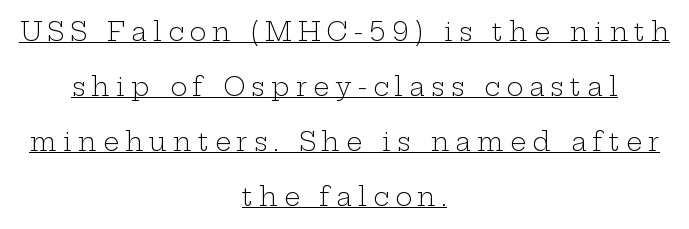
Q: Is the text bold? A: No.
Q: Is the text italic (slanted)? A: No, it is upright.
Q: Is the text underlined? A: Yes.
Q: How is the paragraph aligned? A: Centered.
Q: Is the spacing between letters normal or unusually wide? A: Unusually wide.
Q: Is the spacing between lines tight, normal or loose? A: Loose.
